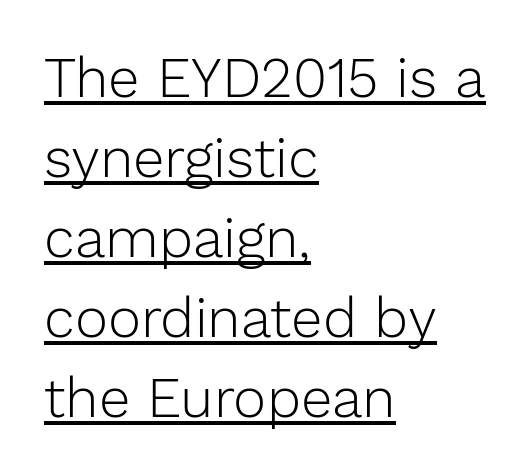
{"serif": "no", "italic": "no", "bold": "no", "weight": "light", "width": "normal", "stroke_contrast": "low", "x_height": "medium", "monospaced": "no", "underline": "yes", "align": "left", "line_spacing": "normal", "line_spacing_ratio": 1.43, "letter_spacing": "normal", "letter_spacing_em": 0.0, "glyph_px": 56}
